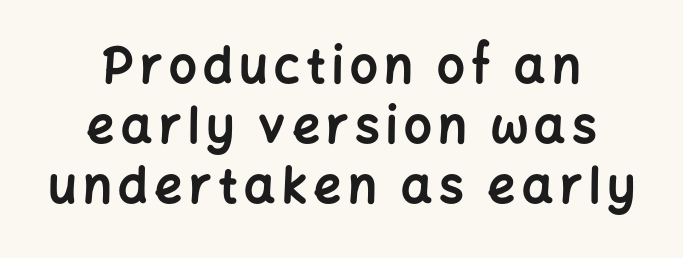
Q: Is the text bold? A: Yes.
Q: Is the text italic (slanted)? A: No, it is upright.
Q: Is the typeface a serif or a sans-serif typeface? A: Sans-serif.
Q: Is the text underlined? A: No.
Q: How is the paragraph aligned? A: Centered.
Q: Width (condensed, normal, or wide)? A: Normal.
Q: Stroke contrast? A: Low.
Q: x-height? A: Medium.
Q: Monospaced? A: No.
